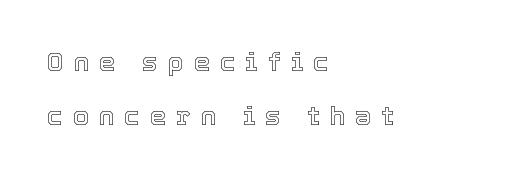
Q: Is the text italic (slanted)? A: No, it is upright.
Q: Is the text underlined? A: No.
Q: How is the paragraph aligned? A: Left-aligned.
Q: Is the spacing between letters normal or unusually wide? A: Unusually wide.
Q: Is the spacing between lines tight, normal or loose? A: Loose.
